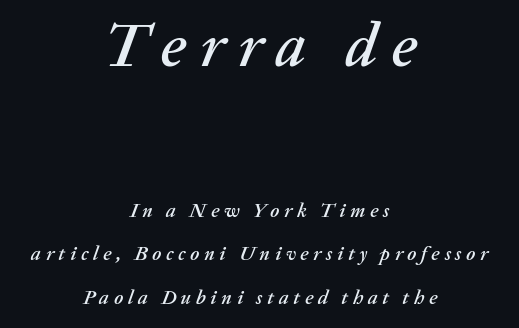
Q: Is the text italic (slanted)? A: Yes, it leans right by about 20 degrees.
Q: Is the text underlined? A: No.
Q: How is the paragraph aligned? A: Centered.
Q: Is the spacing between letters normal or unusually wide? A: Unusually wide.
Q: Is the spacing between lines tight, normal or loose? A: Loose.
Q: Which block of text is set in a larger size, the first (top) or the second (bottom)? A: The first (top) one.
Q: Width (condensed, normal, or wide)? A: Normal.
Q: Stroke contrast? A: Medium.
Q: x-height? A: Medium.
Q: Monospaced? A: No.
